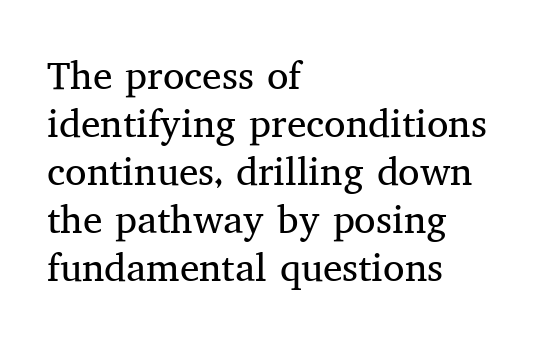
{"serif": "yes", "italic": "no", "bold": "no", "weight": "regular", "width": "normal", "stroke_contrast": "medium", "x_height": "medium", "monospaced": "no", "underline": "no", "align": "left", "line_spacing_ratio": 1.23, "letter_spacing": "normal", "letter_spacing_em": 0.0, "glyph_px": 39}
